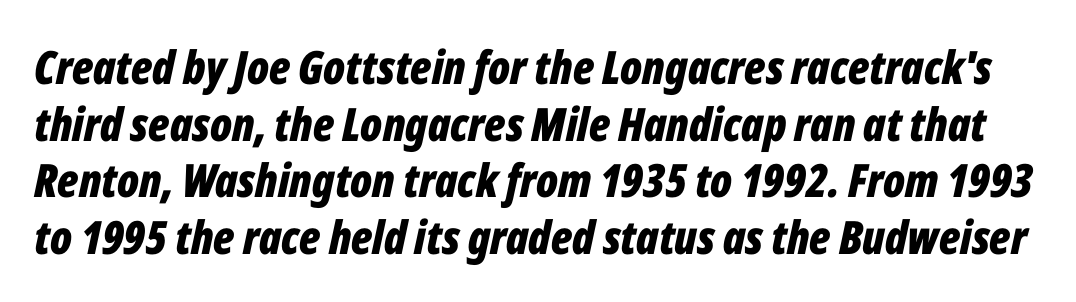
Q: Is the text bold? A: Yes.
Q: Is the text italic (slanted)? A: Yes, it leans right by about 12 degrees.
Q: Is the text underlined? A: No.
Q: Is the spacing between letters normal or unusually wide? A: Normal.
Q: Width (condensed, normal, or wide)? A: Condensed.
Q: Stroke contrast? A: Low.
Q: x-height? A: Medium.
Q: Monospaced? A: No.
